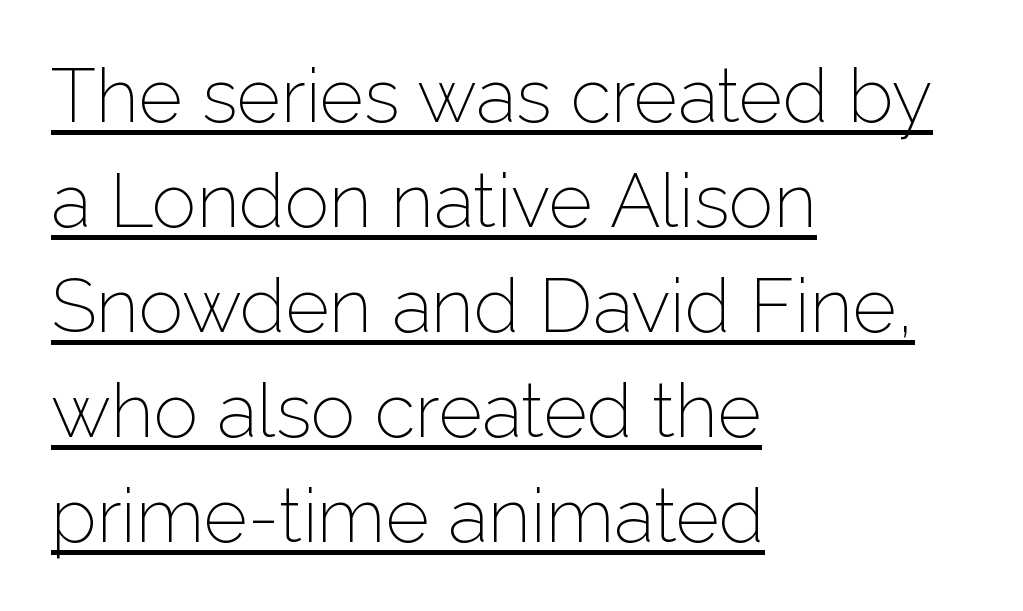
The image shows 75 px light sans-serif type, upright; set left-aligned, normal line spacing (1.4x), normal letter spacing, underlined; low stroke contrast and a medium x-height.
